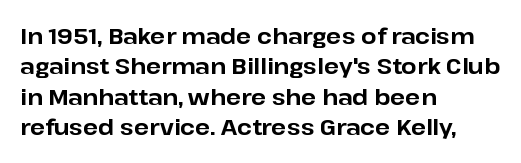
The image shows 22 px bold type, upright; set left-aligned, normal line spacing (1.38x), normal letter spacing, not underlined.
